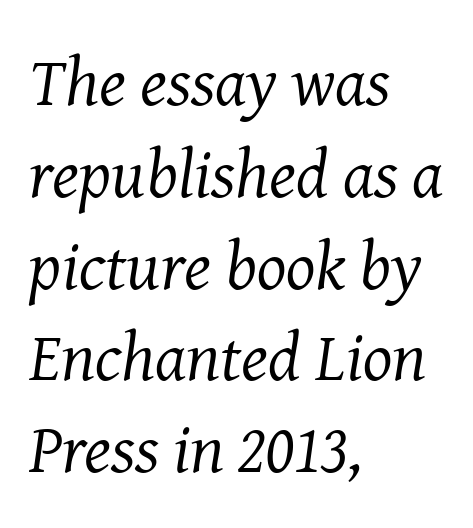
The image shows 69 px regular-weight serif type, italic (leaning right); set left-aligned, normal line spacing (1.33x), normal letter spacing, not underlined; medium stroke contrast and a medium x-height.
